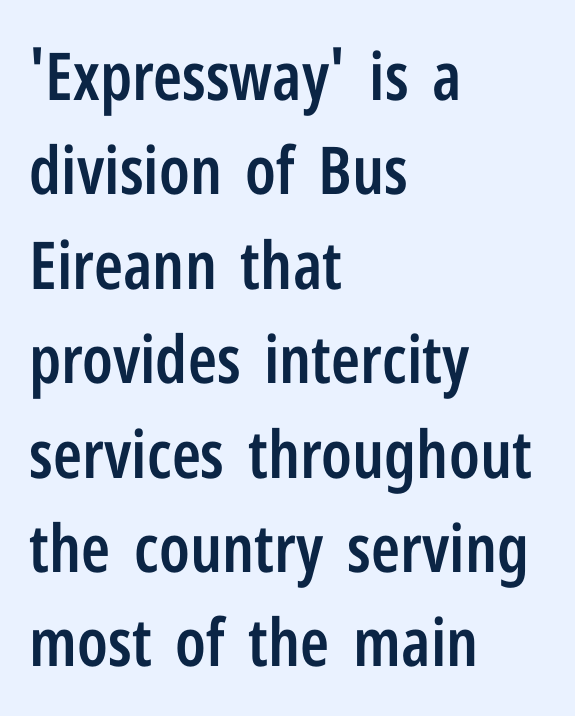
{"serif": "no", "italic": "no", "bold": "semi", "weight": "semibold", "width": "condensed", "stroke_contrast": "low", "x_height": "medium", "monospaced": "no", "underline": "no", "align": "left", "line_spacing": "normal", "line_spacing_ratio": 1.43, "letter_spacing": "normal", "letter_spacing_em": 0.0, "glyph_px": 66}
